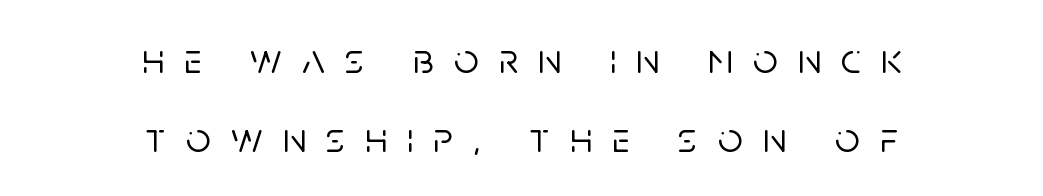
Q: Is the text italic (slanted)? A: No, it is upright.
Q: Is the typeface a serif or a sans-serif typeface? A: Sans-serif.
Q: Is the text underlined? A: No.
Q: How is the paragraph aligned? A: Centered.
Q: Is the spacing between letters normal or unusually wide? A: Unusually wide.
Q: Width (condensed, normal, or wide)? A: Normal.
Q: Stroke contrast? A: Low.
Q: x-height? A: Large.
Q: Monospaced? A: No.
